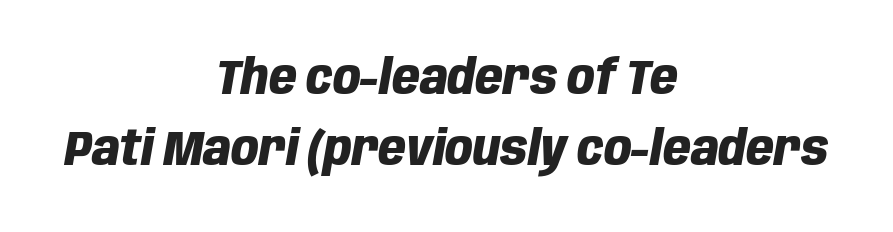
The image shows 48 px heavy, condensed type, italic (leaning right); set centered, normal line spacing (1.47x), normal letter spacing, not underlined; low stroke contrast and a large x-height.
